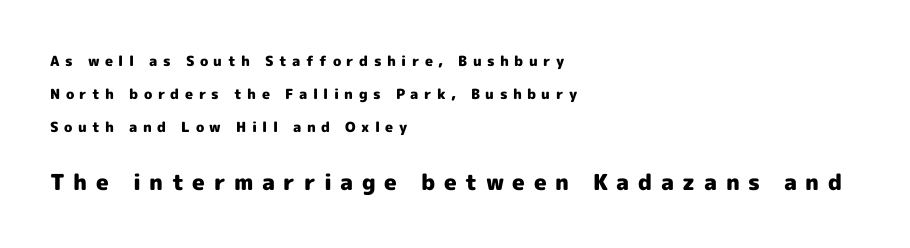
The specimen omits any rule beneath the text block's lines. No italicization has been applied; the sample stays upright. This sample is left-justified, so line endings fall wherever the words run out. The rendering uses a bold face; every stroke is thick and dark.
